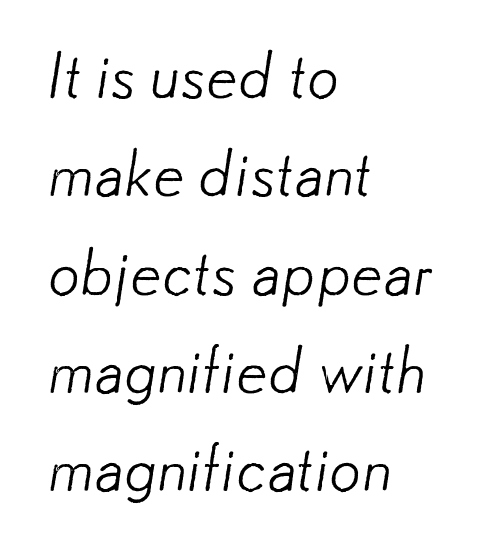
{"serif": "no", "bold": "no", "weight": "light", "width": "normal", "stroke_contrast": "low", "x_height": "small", "monospaced": "no", "underline": "no", "align": "left", "line_spacing": "normal", "line_spacing_ratio": 1.56, "letter_spacing": "normal", "letter_spacing_em": 0.0, "glyph_px": 63}
